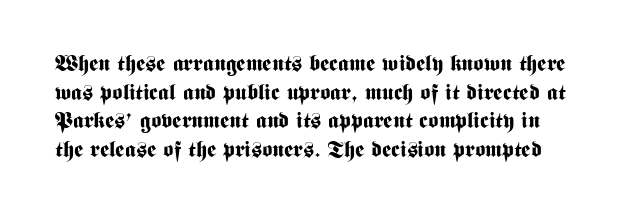
The image shows 22 px bold type, upright; set normal line spacing (1.3x), normal letter spacing, not underlined.
